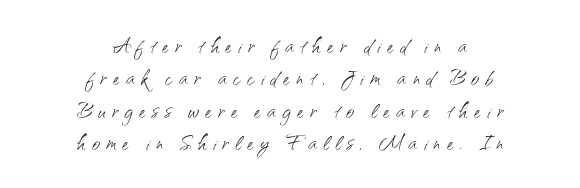
Think of a printed novel: that variable character pitch is what you see here. A centered setting, common on invitations and titles, is used for this passage. Does the type have serifs? No, each stem ends abruptly. Caption: expanded tracking, letters set apart.
